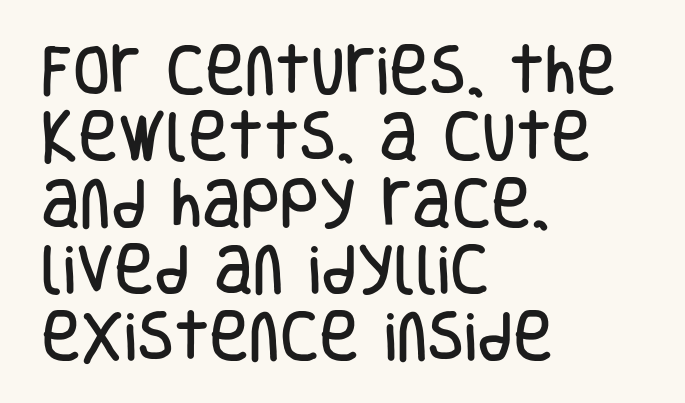
Q: Is the text italic (slanted)? A: No, it is upright.
Q: Is the typeface a serif or a sans-serif typeface? A: Sans-serif.
Q: Is the text underlined? A: No.
Q: How is the paragraph aligned? A: Left-aligned.
Q: Is the spacing between letters normal or unusually wide? A: Normal.
Q: Width (condensed, normal, or wide)? A: Condensed.
Q: Stroke contrast? A: Low.
Q: x-height? A: Large.
Q: Monospaced? A: No.
